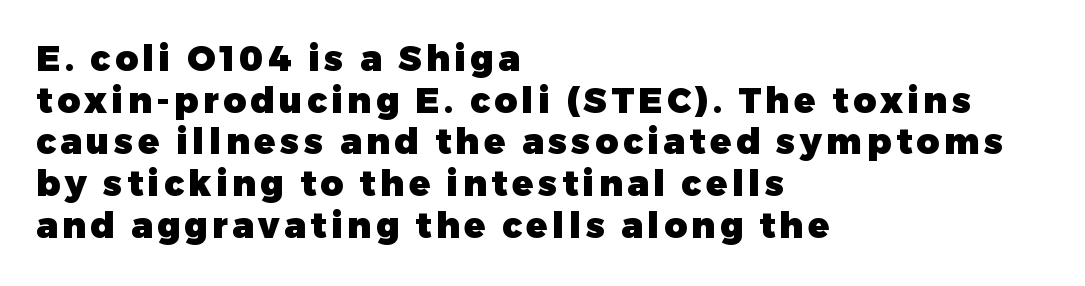
Q: Is the text bold? A: Yes.
Q: Is the text italic (slanted)? A: No, it is upright.
Q: Is the typeface a serif or a sans-serif typeface? A: Sans-serif.
Q: Is the text underlined? A: No.
Q: How is the paragraph aligned? A: Left-aligned.
Q: Width (condensed, normal, or wide)? A: Normal.
Q: Stroke contrast? A: Low.
Q: x-height? A: Medium.
Q: Monospaced? A: No.
